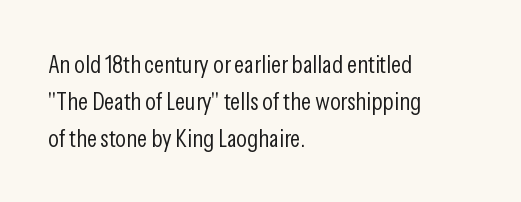
A typesetter would call this leading conventional body-copy spacing. Descender tails drop into unmarked territory. Visually the block forms a straight wall on the left and a jagged coastline on the right. Do the letters lean? They stand straight.
